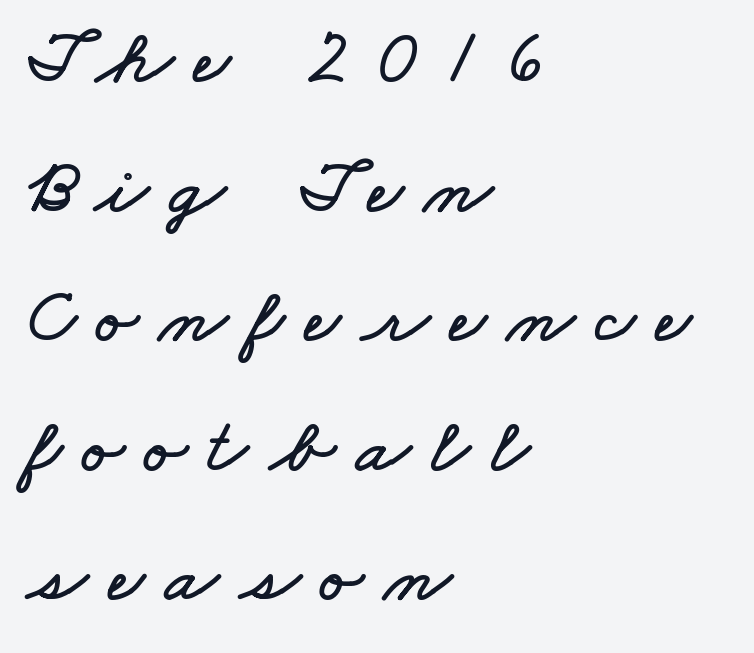
The image shows 79 px wide type; set left-aligned, normal line spacing (1.64x), unusually wide letter spacing (+0.26 em), not underlined; low stroke contrast and a small x-height.
